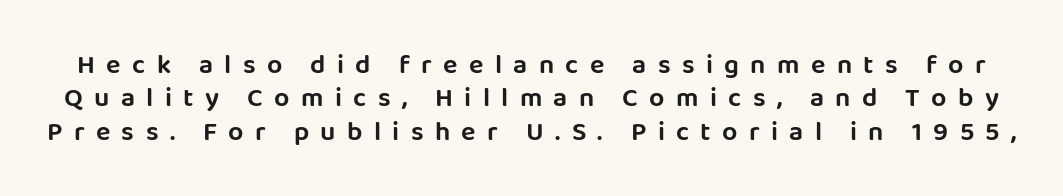
{"italic": "no", "underline": "no", "line_spacing_ratio": 1.24, "letter_spacing": "wide", "letter_spacing_em": 0.42, "glyph_px": 27}
